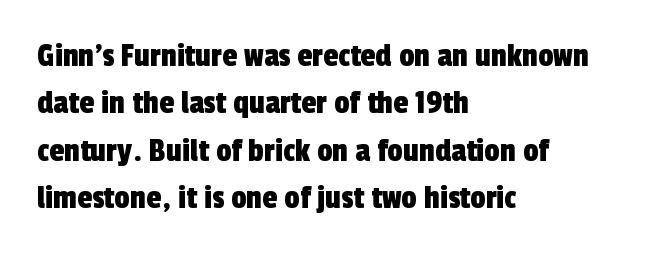
{"serif": "no", "width": "condensed", "x_height": "medium", "monospaced": "no", "underline": "no", "align": "left", "line_spacing": "normal", "line_spacing_ratio": 1.39, "letter_spacing": "normal", "letter_spacing_em": 0.0, "glyph_px": 34}
